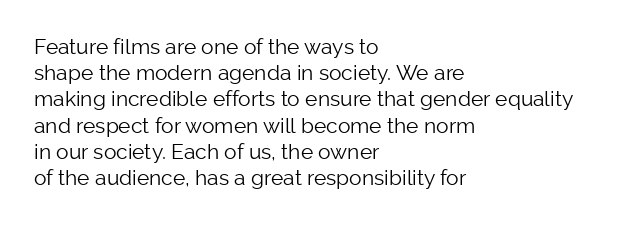
{"italic": "no", "bold": "no", "underline": "no", "align": "left", "line_spacing": "normal", "line_spacing_ratio": 1.25, "letter_spacing": "normal", "letter_spacing_em": 0.0, "glyph_px": 21}
